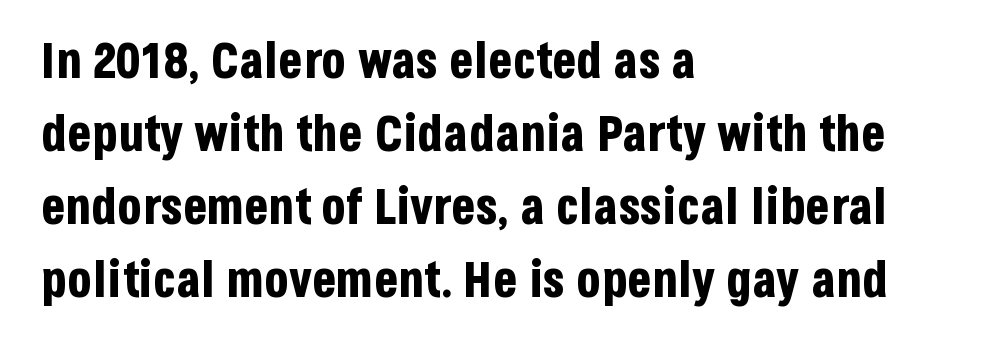
{"serif": "no", "italic": "no", "bold": "yes", "weight": "bold", "width": "condensed", "stroke_contrast": "low", "x_height": "large", "monospaced": "no", "underline": "no", "align": "left", "line_spacing": "normal", "line_spacing_ratio": 1.46, "letter_spacing": "normal", "letter_spacing_em": 0.0, "glyph_px": 50}
